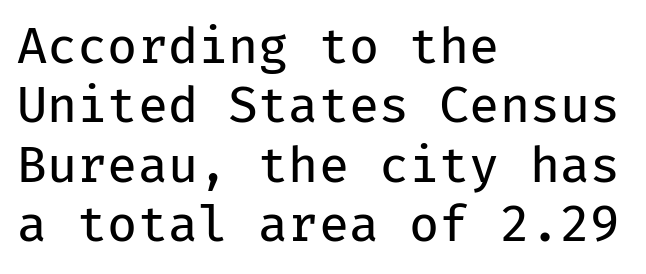
Characters remain perfectly vertical along every line. Each row of text sits above clean, open space. Horizontal alignment here is leftward, the default for most running prose. Each letter, wide or thin by design, is forced into the same width here. Short note: letters normally spaced.
